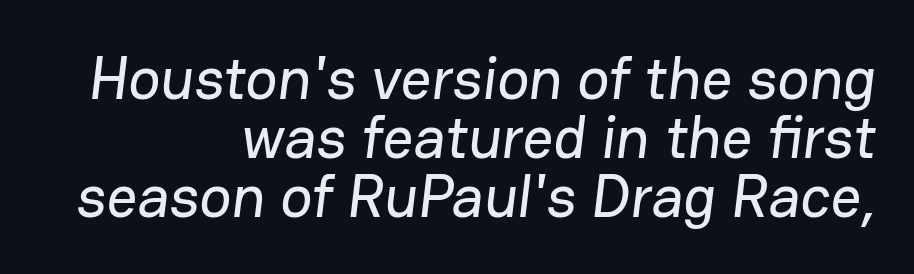
{"serif": "no", "width": "normal", "stroke_contrast": "low", "x_height": "medium", "monospaced": "no", "underline": "no", "align": "right", "line_spacing": "tight", "line_spacing_ratio": 0.98, "letter_spacing": "normal", "letter_spacing_em": 0.0, "glyph_px": 60}
